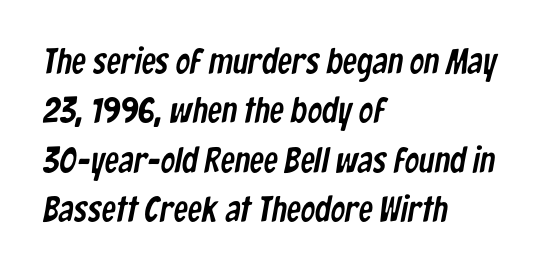
The image shows 36 px condensed sans-serif type; set left-aligned, normal line spacing (1.37x), normal letter spacing, not underlined; low stroke contrast and a medium x-height.
